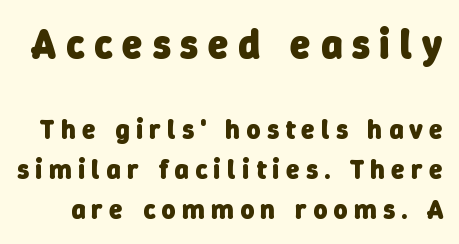
Q: Is the text bold? A: Yes.
Q: Is the typeface a serif or a sans-serif typeface? A: Sans-serif.
Q: Is the text underlined? A: No.
Q: Is the spacing between letters normal or unusually wide? A: Unusually wide.
Q: Is the spacing between lines tight, normal or loose? A: Normal.
Q: Which block of text is set in a larger size, the first (top) or the second (bottom)? A: The first (top) one.
Q: Width (condensed, normal, or wide)? A: Normal.
Q: Stroke contrast? A: Low.
Q: x-height? A: Medium.
Q: Monospaced? A: No.
